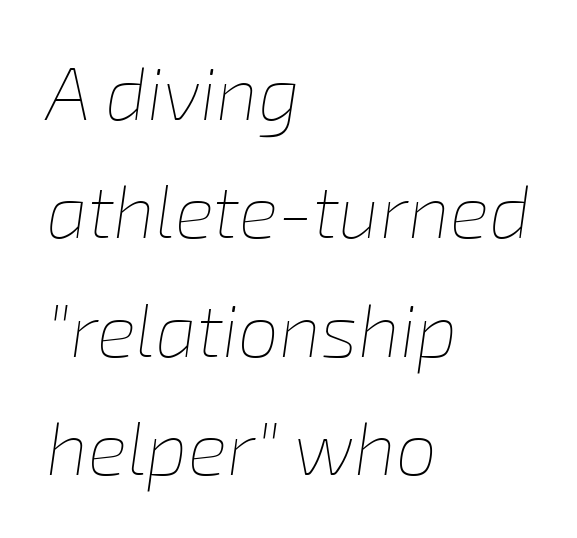
These lines are rendered in a variable-pitch font. The text block is weighted toward the left margin, trailing off unevenly rightward. Just letters on the line, the space beneath them empty. The line-height multiplier appears to be the usual default.
